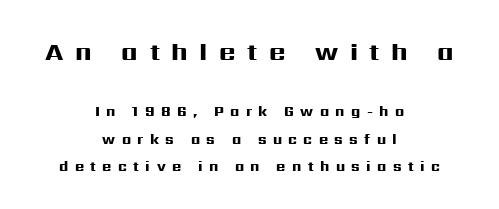
Q: Is the text bold? A: Yes.
Q: Is the text italic (slanted)? A: No, it is upright.
Q: Is the text underlined? A: No.
Q: How is the paragraph aligned? A: Centered.
Q: Is the spacing between letters normal or unusually wide? A: Unusually wide.
Q: Is the spacing between lines tight, normal or loose? A: Loose.
Q: Which block of text is set in a larger size, the first (top) or the second (bottom)? A: The first (top) one.
